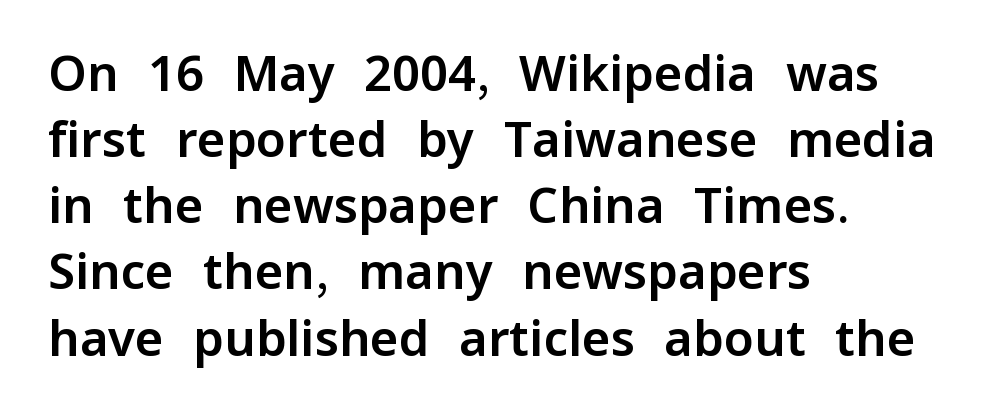
{"serif": "no", "italic": "no", "width": "normal", "stroke_contrast": "low", "x_height": "medium", "monospaced": "no", "underline": "no", "align": "left", "line_spacing": "normal", "line_spacing_ratio": 1.35, "letter_spacing": "normal", "letter_spacing_em": 0.0, "glyph_px": 49}
